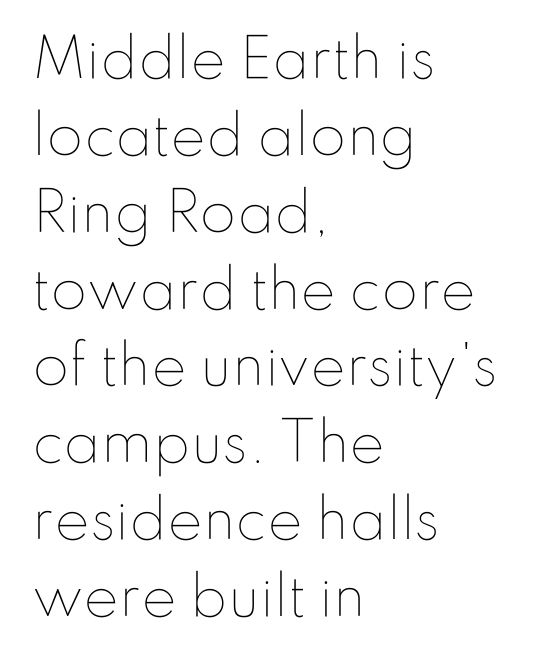
Teacher's note: observe the even left margin — that is flush-left alignment. The rendering uses natural spacing where letterforms have individual widths. Ink coverage per letter is moderate at most. Interline gaps are of average width in this sample. Caption: standard tracking, unaltered.
